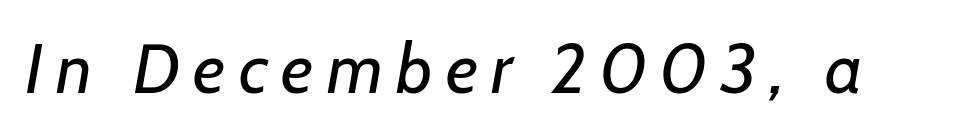
Q: Is the text bold? A: No.
Q: Is the text italic (slanted)? A: Yes, it leans right by about 7 degrees.
Q: Is the text underlined? A: No.
Q: Width (condensed, normal, or wide)? A: Normal.
Q: Stroke contrast? A: Low.
Q: x-height? A: Medium.
Q: Monospaced? A: No.
